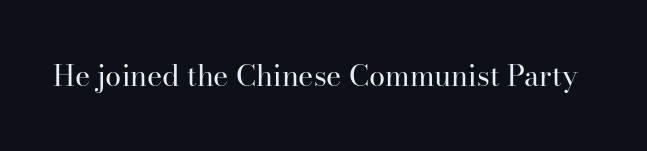
The image shows 29 px regular-weight serif type, upright; set normal letter spacing, not underlined; high stroke contrast and a small x-height.
